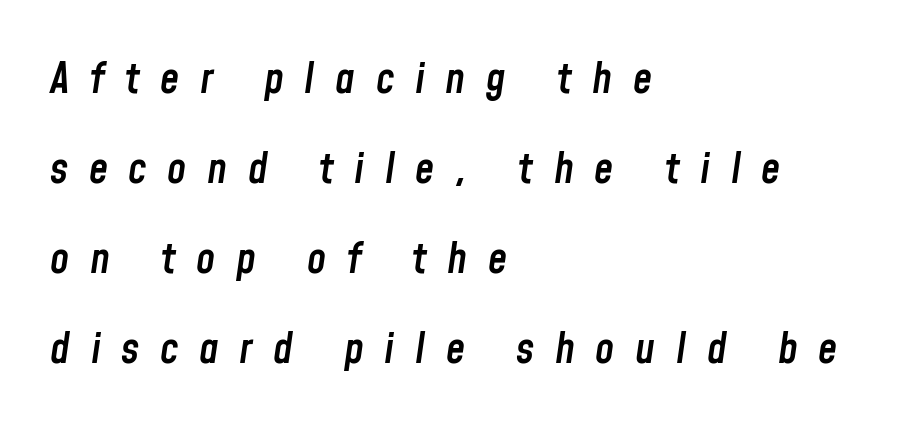
Here the designer chose a conventional face with non-uniform glyph widths. A great deal of white space separates one row of letters from the next. This sample uses an oblique cut, with every glyph tilted off the vertical. The passage shown is semibold, sitting just below true bold.
